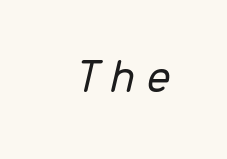
{"italic": "yes", "lean": "right", "slant_degrees": 13, "bold": "no", "weight": "light", "width": "normal", "stroke_contrast": "low", "x_height": "medium", "monospaced": "yes", "underline": "no", "glyph_px": 50}
